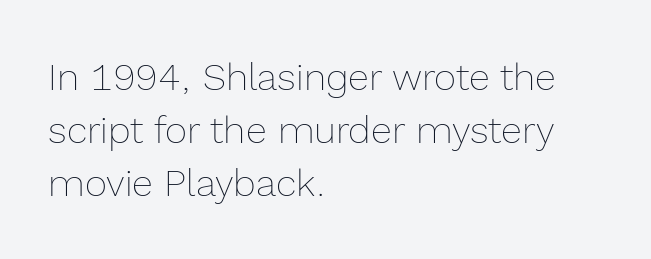
Letter spacing: default. The letters stand straight up with perfectly vertical stems. Just letters on the line, the space beneath them empty. Spacing verdict: proportional, widths tailored to each character. Stems and bowls with no extra thickness — not bold. The ragged edge is on the right, which tells us the setting is flush left.
